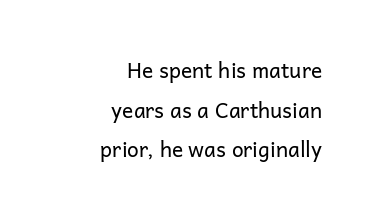
{"italic": "no", "bold": "no", "underline": "no", "align": "right", "line_spacing_ratio": 1.89, "letter_spacing": "normal", "letter_spacing_em": 0.0, "glyph_px": 21}
